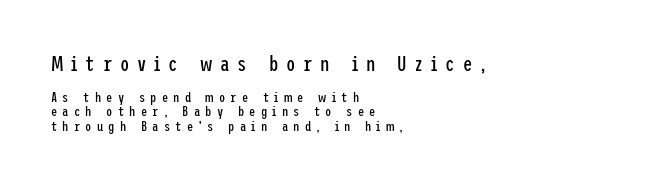
Q: Is the text bold? A: No.
Q: Is the text italic (slanted)? A: No, it is upright.
Q: Is the text underlined? A: No.
Q: How is the paragraph aligned? A: Left-aligned.
Q: Is the spacing between letters normal or unusually wide? A: Unusually wide.
Q: Is the spacing between lines tight, normal or loose? A: Tight.
Q: Which block of text is set in a larger size, the first (top) or the second (bottom)? A: The first (top) one.
